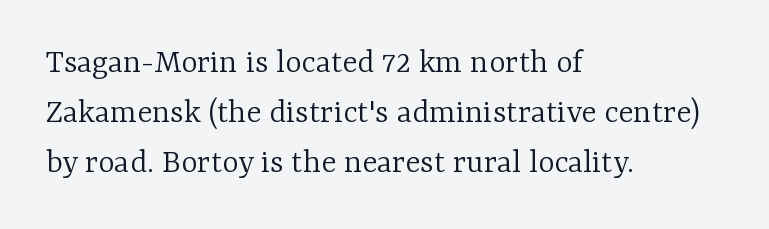
Q: Is the text bold? A: No.
Q: Is the text italic (slanted)? A: No, it is upright.
Q: Is the typeface a serif or a sans-serif typeface? A: Serif.
Q: Is the text underlined? A: No.
Q: How is the paragraph aligned? A: Left-aligned.
Q: Is the spacing between letters normal or unusually wide? A: Normal.
Q: Is the spacing between lines tight, normal or loose? A: Normal.
Q: Width (condensed, normal, or wide)? A: Normal.
Q: Stroke contrast? A: Low.
Q: x-height? A: Medium.
Q: Monospaced? A: No.
